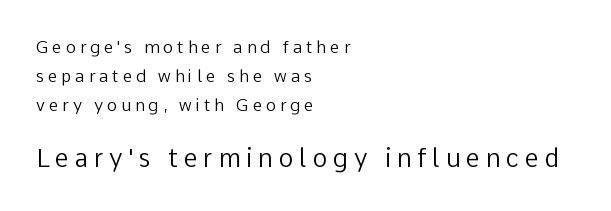
{"italic": "no", "bold": "no", "underline": "no", "align": "left", "line_spacing_ratio": 1.71, "letter_spacing": "wide", "letter_spacing_em": 0.23, "larger_block": "second", "size_ratio": 1.47, "glyph_px": 25}
